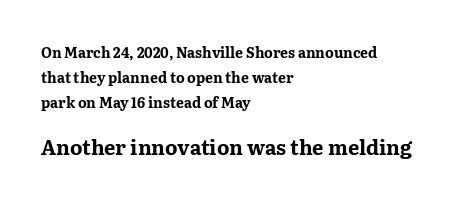
The image shows 20 px bold type, upright; set left-aligned, line spacing 1.77x, normal letter spacing, not underlined; the second (bottom) block is 1.43x larger.
